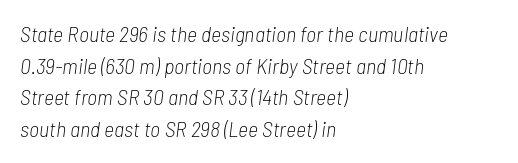
{"italic": "yes", "lean": "right", "slant_degrees": 7, "bold": "no", "underline": "no", "align": "left", "line_spacing": "normal", "line_spacing_ratio": 1.44, "letter_spacing": "normal", "letter_spacing_em": 0.0, "glyph_px": 22}
